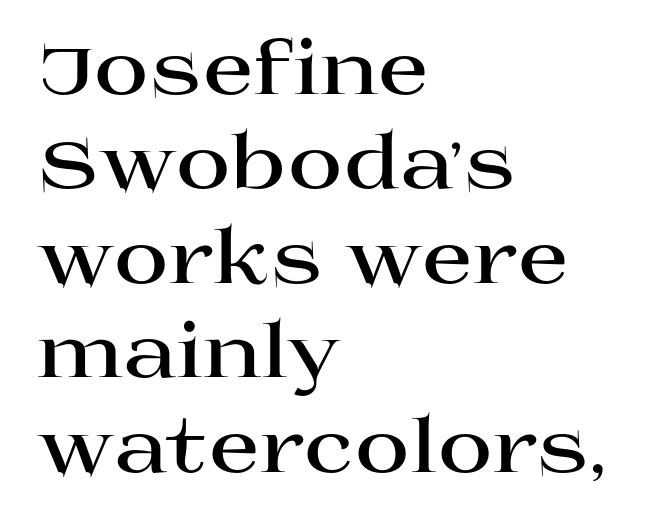
Q: Is the text bold? A: Yes.
Q: Is the text italic (slanted)? A: No, it is upright.
Q: Is the typeface a serif or a sans-serif typeface? A: Serif.
Q: Is the text underlined? A: No.
Q: How is the paragraph aligned? A: Left-aligned.
Q: Is the spacing between letters normal or unusually wide? A: Normal.
Q: Is the spacing between lines tight, normal or loose? A: Normal.
Q: Width (condensed, normal, or wide)? A: Wide.
Q: Stroke contrast? A: High.
Q: x-height? A: Large.
Q: Monospaced? A: No.
